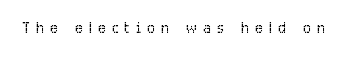
{"italic": "no", "bold": "no", "underline": "no", "letter_spacing": "wide", "letter_spacing_em": 0.32, "glyph_px": 20}
